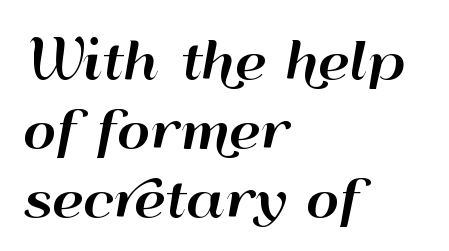
Q: Is the text italic (slanted)? A: Yes.
Q: Is the typeface a serif or a sans-serif typeface? A: Sans-serif.
Q: Is the text underlined? A: No.
Q: How is the paragraph aligned? A: Left-aligned.
Q: Is the spacing between letters normal or unusually wide? A: Normal.
Q: Is the spacing between lines tight, normal or loose? A: Normal.
Q: Width (condensed, normal, or wide)? A: Wide.
Q: Stroke contrast? A: High.
Q: x-height? A: Small.
Q: Monospaced? A: No.
